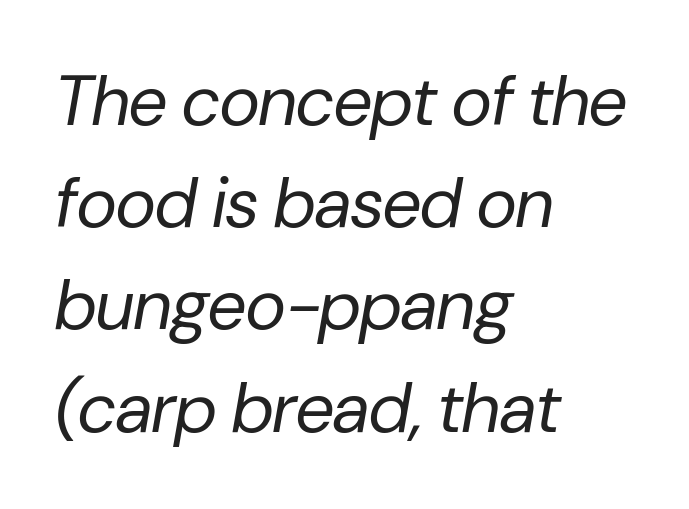
{"italic": "yes", "lean": "right", "slant_degrees": 10, "bold": "no", "weight": "regular", "width": "normal", "stroke_contrast": "low", "x_height": "medium", "monospaced": "no", "underline": "no", "align": "left", "line_spacing": "normal", "line_spacing_ratio": 1.46, "letter_spacing": "normal", "letter_spacing_em": 0.0, "glyph_px": 70}
